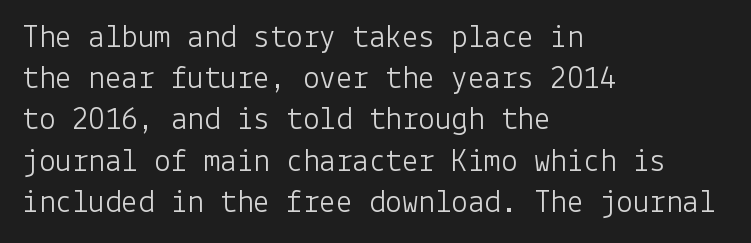
Q: Is the text bold? A: No.
Q: Is the text italic (slanted)? A: No, it is upright.
Q: Is the typeface a serif or a sans-serif typeface? A: Sans-serif.
Q: Is the text underlined? A: No.
Q: How is the paragraph aligned? A: Left-aligned.
Q: Is the spacing between letters normal or unusually wide? A: Normal.
Q: Is the spacing between lines tight, normal or loose? A: Normal.
Q: Width (condensed, normal, or wide)? A: Normal.
Q: Stroke contrast? A: Low.
Q: x-height? A: Medium.
